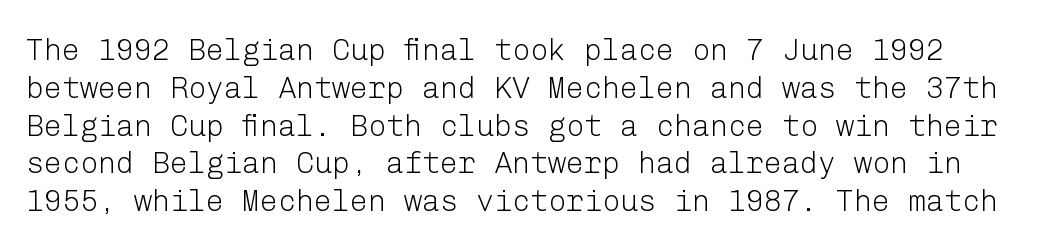
Q: Is the text bold? A: No.
Q: Is the text italic (slanted)? A: No, it is upright.
Q: Is the typeface a serif or a sans-serif typeface? A: Sans-serif.
Q: Is the text underlined? A: No.
Q: Is the spacing between letters normal or unusually wide? A: Normal.
Q: Is the spacing between lines tight, normal or loose? A: Normal.
Q: Width (condensed, normal, or wide)? A: Normal.
Q: Stroke contrast? A: Low.
Q: x-height? A: Medium.
